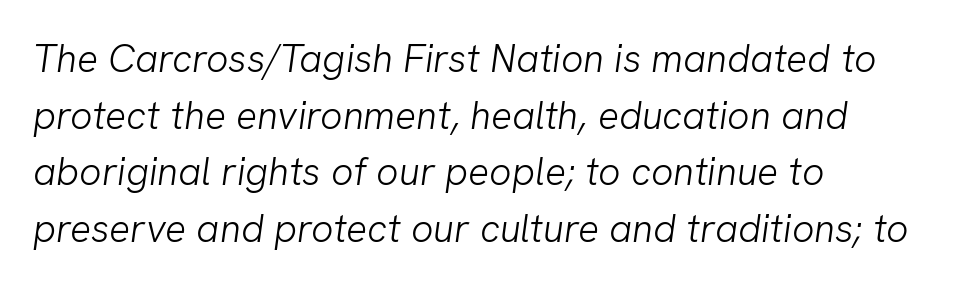
{"serif": "no", "bold": "no", "weight": "light", "width": "normal", "stroke_contrast": "low", "x_height": "medium", "monospaced": "no", "underline": "no", "align": "left", "line_spacing": "normal", "line_spacing_ratio": 1.45, "letter_spacing": "normal", "letter_spacing_em": 0.0, "glyph_px": 39}
